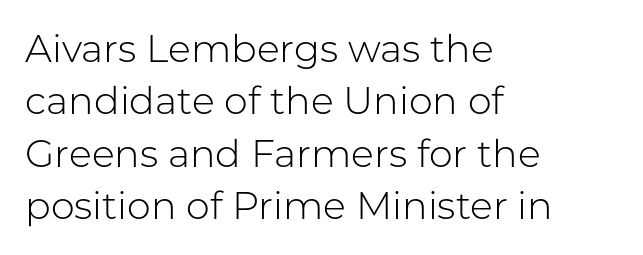
{"serif": "no", "italic": "no", "bold": "no", "weight": "light", "width": "normal", "stroke_contrast": "low", "x_height": "medium", "monospaced": "no", "underline": "no", "align": "left", "line_spacing": "normal", "line_spacing_ratio": 1.38, "letter_spacing": "normal", "letter_spacing_em": 0.0, "glyph_px": 38}
